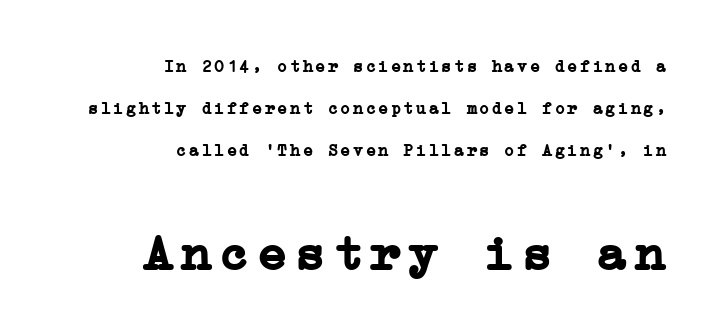
{"serif": "yes", "italic": "no", "bold": "yes", "weight": "semibold", "width": "normal", "stroke_contrast": "low", "x_height": "medium", "underline": "no", "align": "right", "line_spacing": "loose", "line_spacing_ratio": 2.48, "larger_block": "second", "size_ratio": 3.0, "glyph_px": 51}
